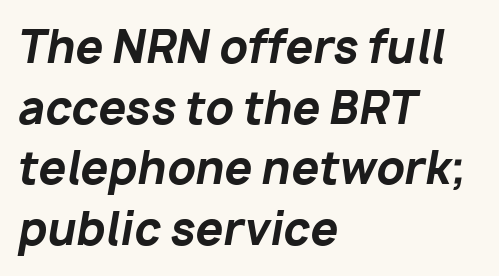
Q: Is the text bold? A: Yes.
Q: Is the text italic (slanted)? A: Yes, it leans right by about 10 degrees.
Q: Is the text underlined? A: No.
Q: How is the paragraph aligned? A: Left-aligned.
Q: Is the spacing between letters normal or unusually wide? A: Normal.
Q: Is the spacing between lines tight, normal or loose? A: Normal.
Q: Width (condensed, normal, or wide)? A: Normal.
Q: Stroke contrast? A: Low.
Q: x-height? A: Medium.
Q: Monospaced? A: No.
